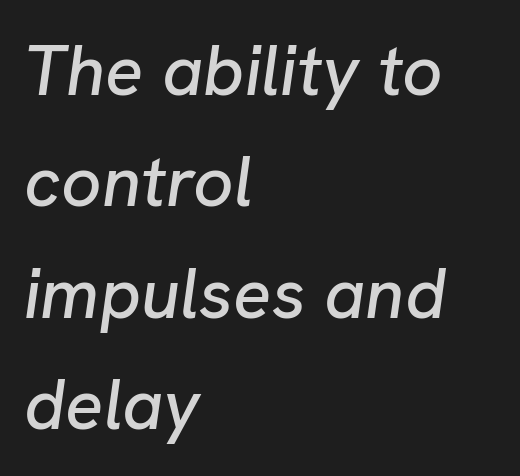
The image shows 71 px text type, italic (leaning right); set left-aligned, normal line spacing (1.57x), normal letter spacing, not underlined; low stroke contrast and a medium x-height.
